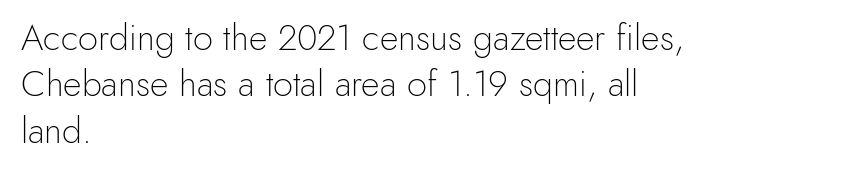
Q: Is the text bold? A: No.
Q: Is the text italic (slanted)? A: No, it is upright.
Q: Is the typeface a serif or a sans-serif typeface? A: Sans-serif.
Q: Is the text underlined? A: No.
Q: How is the paragraph aligned? A: Left-aligned.
Q: Is the spacing between letters normal or unusually wide? A: Normal.
Q: Is the spacing between lines tight, normal or loose? A: Normal.
Q: Width (condensed, normal, or wide)? A: Normal.
Q: x-height? A: Small.
Q: Monospaced? A: No.
